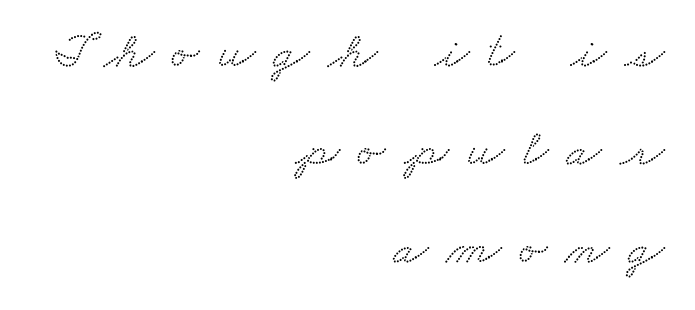
{"serif": "yes", "width": "wide", "stroke_contrast": "low", "x_height": "small", "monospaced": "no", "underline": "no", "align": "right", "line_spacing": "loose", "line_spacing_ratio": 1.92, "letter_spacing": "wide", "letter_spacing_em": 0.36, "glyph_px": 51}
